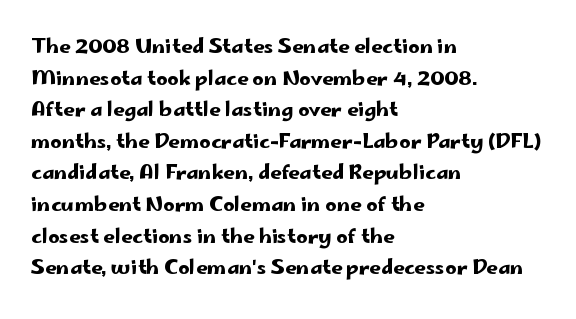
The baseline area is clear. The letterforms sit shoulder to shoulder at normal distance. Each line starts at the same left margin while the right side varies. You can tell it's not italic because the verticals are truly vertical.
